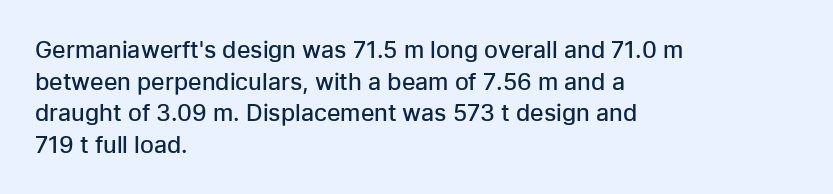
Ordinary non-slanted type is in use. This sample is left-justified, so line endings fall wherever the words run out. The letters sit at their default tracking, neither squeezed nor spread. Descenders are the only things crossing below the line.
